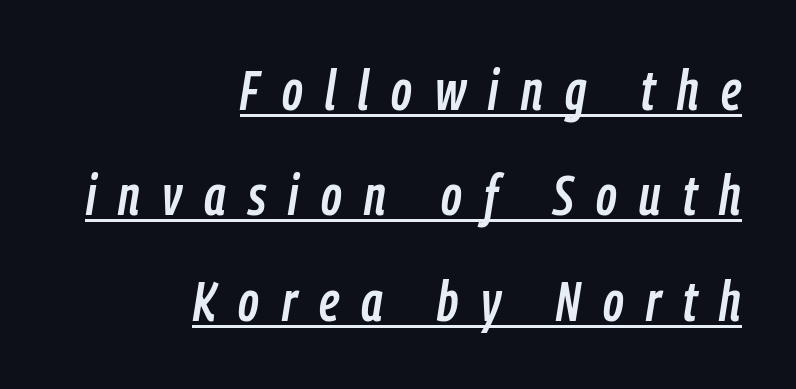
{"italic": "yes", "lean": "right", "slant_degrees": 9, "width": "condensed", "stroke_contrast": "low", "x_height": "medium", "monospaced": "no", "underline": "yes", "align": "right", "line_spacing_ratio": 1.88, "letter_spacing": "wide", "letter_spacing_em": 0.4, "glyph_px": 56}
